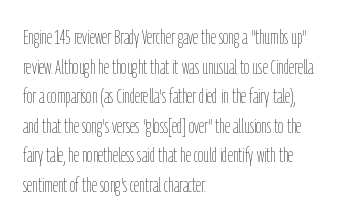
Q: Is the text bold? A: No.
Q: Is the text italic (slanted)? A: No, it is upright.
Q: Is the text underlined? A: No.
Q: How is the paragraph aligned? A: Left-aligned.
Q: Is the spacing between letters normal or unusually wide? A: Normal.
Q: Is the spacing between lines tight, normal or loose? A: Normal.
